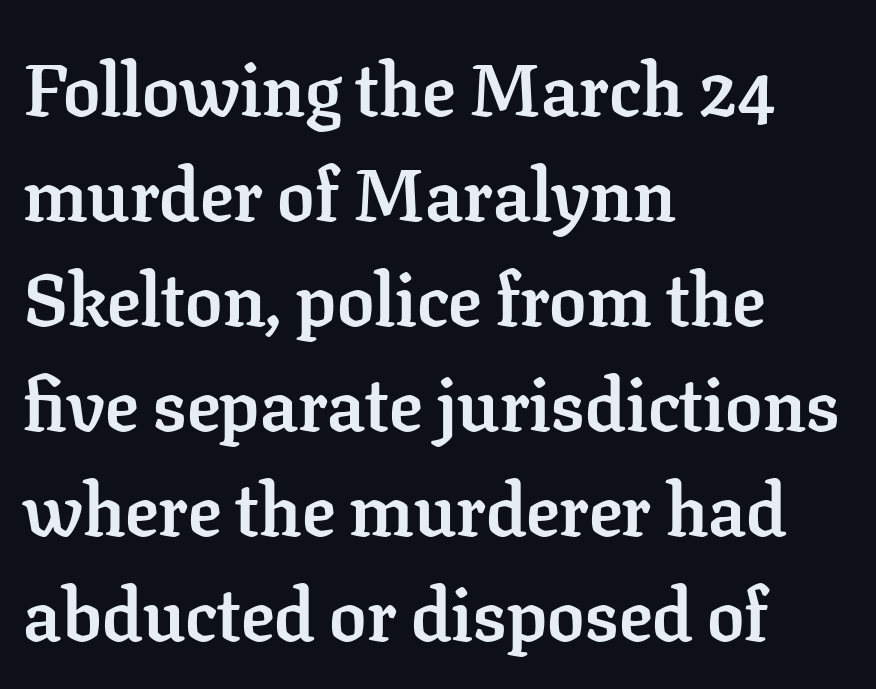
One glance says typical: line gaps are just what's usual. Descenders are the only things crossing below the line. Does the type have serifs? Yes, each stem ends in a small foot. Nothing unusual about the tracking: characters are spaced as the font intends.
